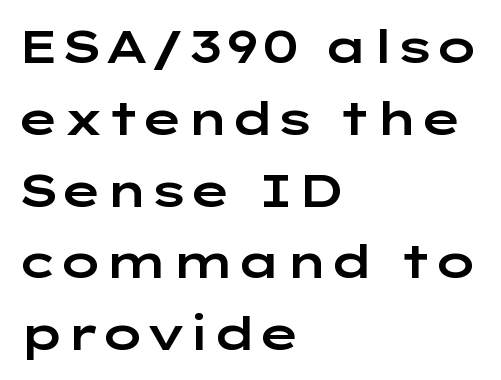
{"serif": "no", "italic": "no", "width": "wide", "stroke_contrast": "low", "x_height": "medium", "monospaced": "no", "underline": "no", "align": "left", "line_spacing": "normal", "line_spacing_ratio": 1.56, "letter_spacing": "normal", "letter_spacing_em": 0.0, "glyph_px": 46}
